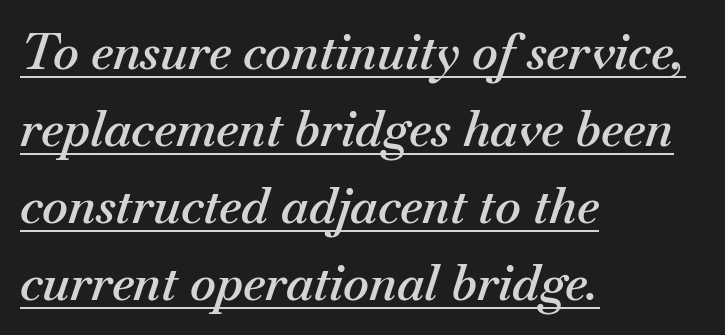
Caption: semibold face, moderately heavy strokes. Horizontally, the lines are justified to the leading edge only. Horizontal bands of white between lines are of average thickness. Spacing between characters is what you'd get straight out of the box. In terms of posture, this sample is oblique.
